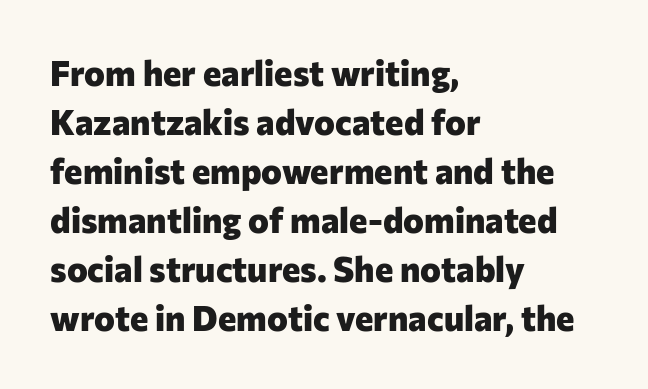
Q: Is the text bold? A: Yes.
Q: Is the text italic (slanted)? A: No, it is upright.
Q: Is the typeface a serif or a sans-serif typeface? A: Sans-serif.
Q: Is the text underlined? A: No.
Q: How is the paragraph aligned? A: Left-aligned.
Q: Is the spacing between letters normal or unusually wide? A: Normal.
Q: Is the spacing between lines tight, normal or loose? A: Normal.
Q: Width (condensed, normal, or wide)? A: Normal.
Q: Stroke contrast? A: Low.
Q: x-height? A: Medium.
Q: Monospaced? A: No.
